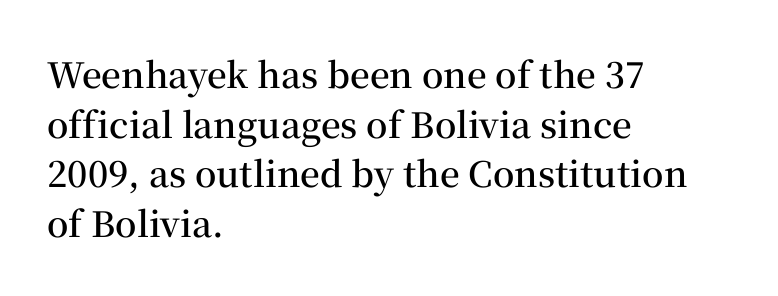
The words here are not underlined. The glyphs in this specimen are seriffed. Does the leading feel generous? No, just average. Slightly chunky letters — semibold, I'd say, not full bold. Horizontally, the lines are justified to the leading edge only.
